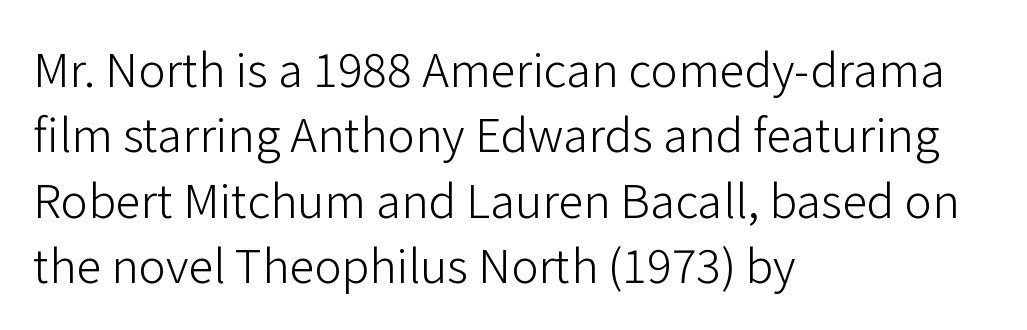
Q: Is the text bold? A: No.
Q: Is the text italic (slanted)? A: No, it is upright.
Q: Is the typeface a serif or a sans-serif typeface? A: Sans-serif.
Q: Is the text underlined? A: No.
Q: How is the paragraph aligned? A: Left-aligned.
Q: Is the spacing between letters normal or unusually wide? A: Normal.
Q: Is the spacing between lines tight, normal or loose? A: Normal.
Q: Width (condensed, normal, or wide)? A: Normal.
Q: Stroke contrast? A: Low.
Q: x-height? A: Medium.
Q: Monospaced? A: No.
